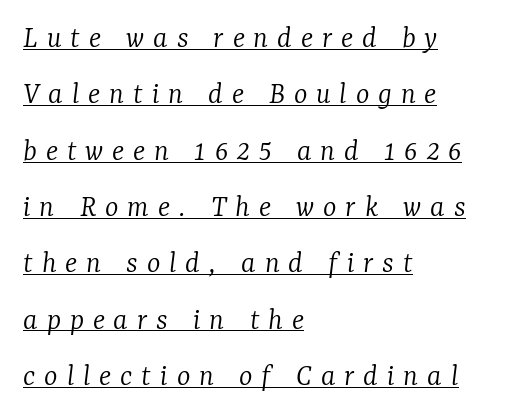
The image shows 32 px light serif type, italic (leaning right); set left-aligned, line spacing 1.76x, unusually wide letter spacing (+0.28 em), underlined; low stroke contrast and a medium x-height.
